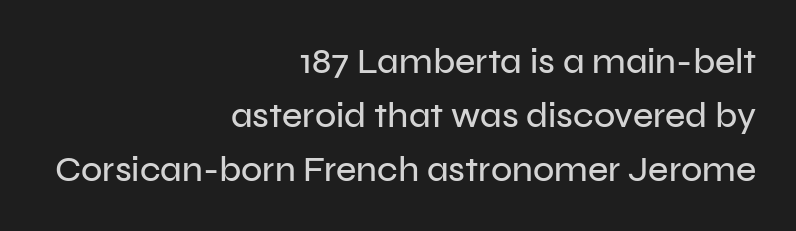
The image shows 35 px sans-serif type, upright; set right-aligned, normal line spacing (1.54x), normal letter spacing, not underlined; low stroke contrast and a medium x-height.
